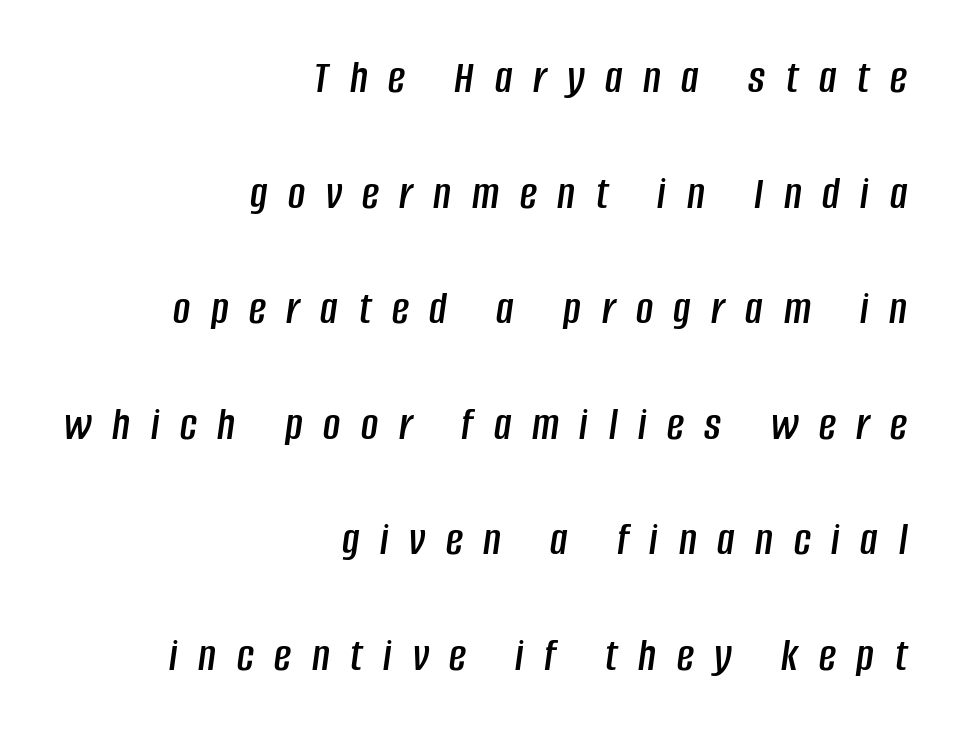
{"italic": "yes", "lean": "right", "slant_degrees": 8, "width": "condensed", "stroke_contrast": "low", "x_height": "large", "monospaced": "no", "underline": "no", "align": "right", "line_spacing": "loose", "line_spacing_ratio": 2.46, "letter_spacing": "wide", "letter_spacing_em": 0.44, "glyph_px": 47}
